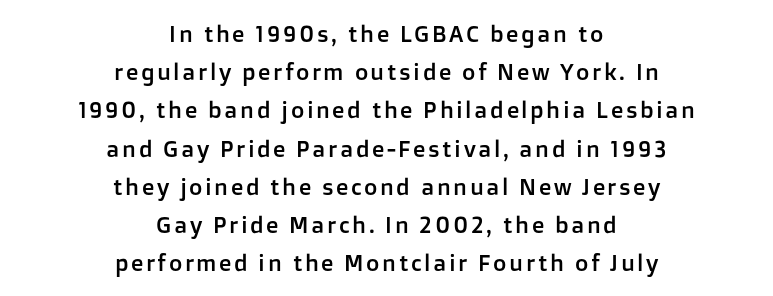
{"italic": "no", "underline": "no", "align": "center", "line_spacing": "normal", "line_spacing_ratio": 1.66, "glyph_px": 23}
